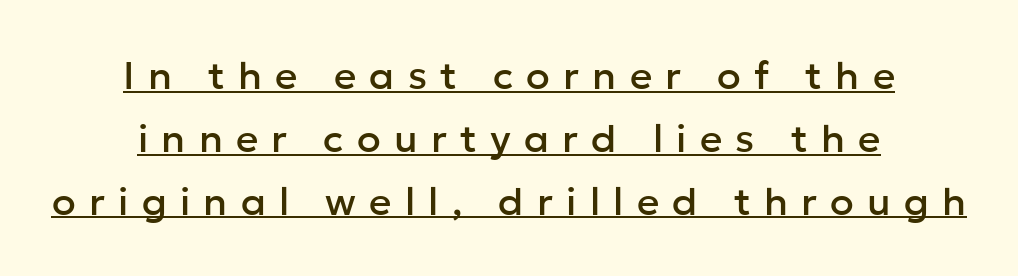
Letter spacing: wide. What's the leading like? Ordinary, nothing unusual. Here the designer chose a conventional face with non-uniform glyph widths. Serif or sans? Sans — the stroke terminals are bare. Centered paragraph, ragged on both sides. Glance below the letters and you will spot a drawn line.
